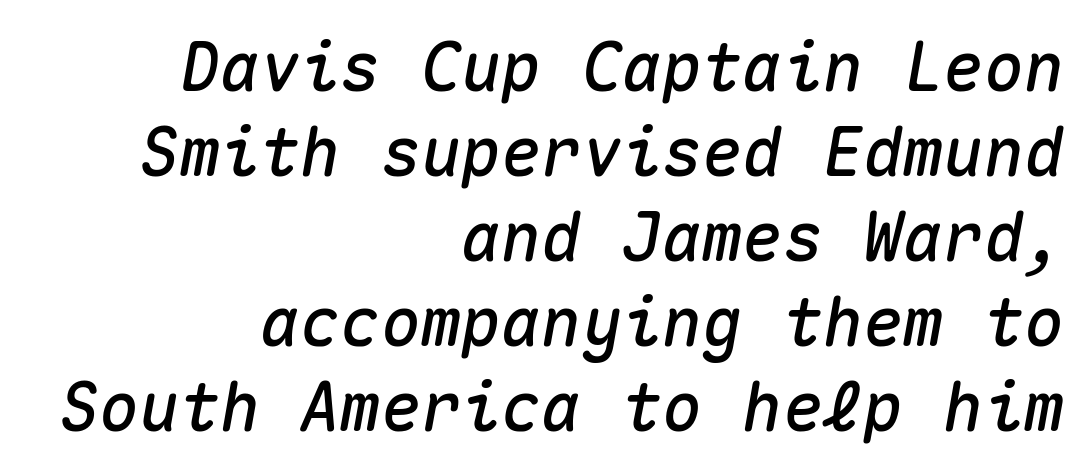
The image shows 67 px text type, italic (leaning right), monospaced; set right-aligned, normal line spacing (1.27x), normal letter spacing, not underlined; medium stroke contrast and a medium x-height.
